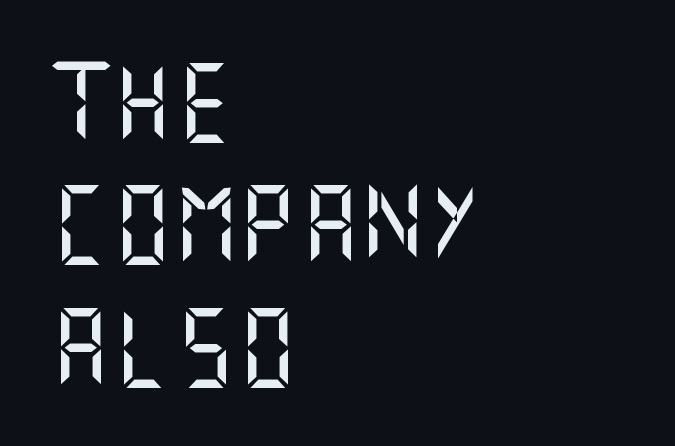
The image shows 78 px sans-serif type, upright; set left-aligned, normal line spacing (1.57x), normal letter spacing, not underlined; medium stroke contrast and a large x-height.
